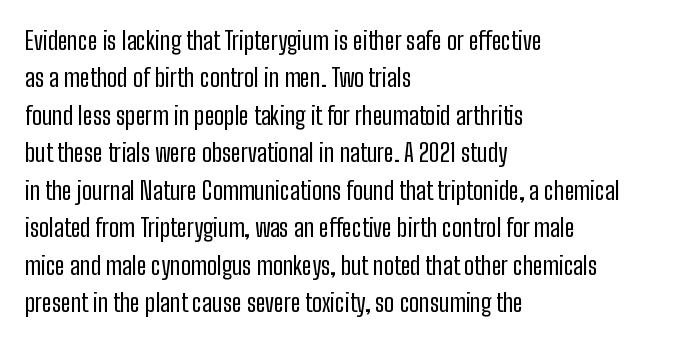
Q: Is the text bold? A: No.
Q: Is the text italic (slanted)? A: No, it is upright.
Q: Is the text underlined? A: No.
Q: How is the paragraph aligned? A: Left-aligned.
Q: Is the spacing between letters normal or unusually wide? A: Normal.
Q: Is the spacing between lines tight, normal or loose? A: Normal.
